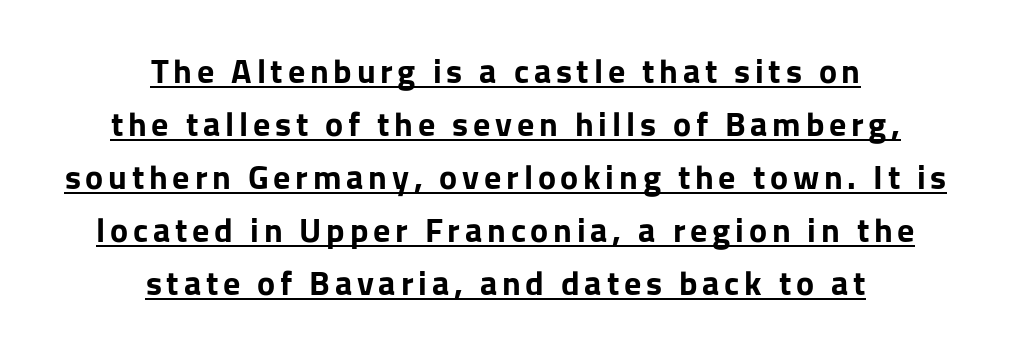
The image shows 34 px bold sans-serif type, upright; set centered, normal line spacing (1.56x), underlined; low stroke contrast and a medium x-height.
